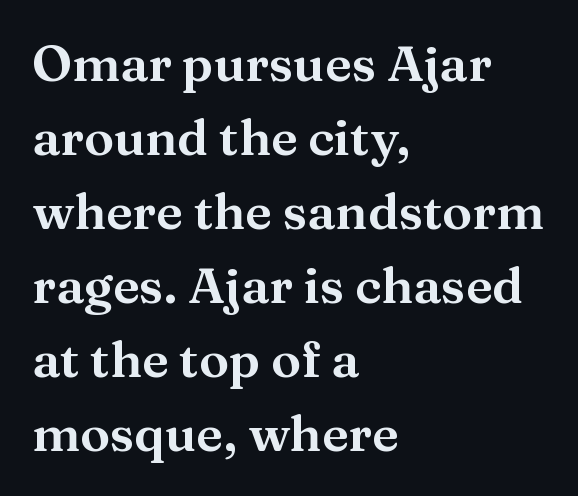
Q: Is the text italic (slanted)? A: No, it is upright.
Q: Is the typeface a serif or a sans-serif typeface? A: Serif.
Q: Is the text underlined? A: No.
Q: How is the paragraph aligned? A: Left-aligned.
Q: Is the spacing between letters normal or unusually wide? A: Normal.
Q: Is the spacing between lines tight, normal or loose? A: Normal.
Q: Width (condensed, normal, or wide)? A: Normal.
Q: Stroke contrast? A: Medium.
Q: x-height? A: Medium.
Q: Monospaced? A: No.
